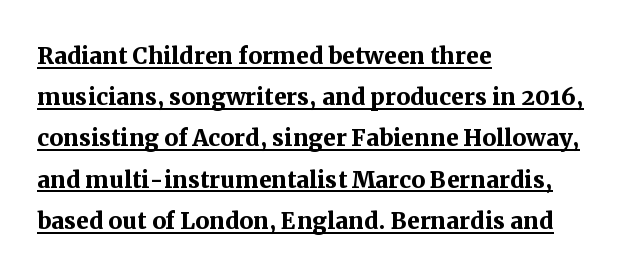
The image shows 31 px semibold serif type, upright; set left-aligned, normal line spacing (1.33x), normal letter spacing, underlined; medium stroke contrast and a medium x-height.
